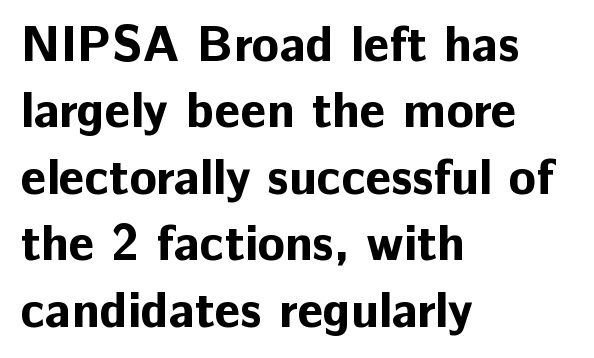
The image shows 50 px bold sans-serif type, upright; set left-aligned, normal line spacing (1.33x), normal letter spacing, not underlined; low stroke contrast and a medium x-height.
